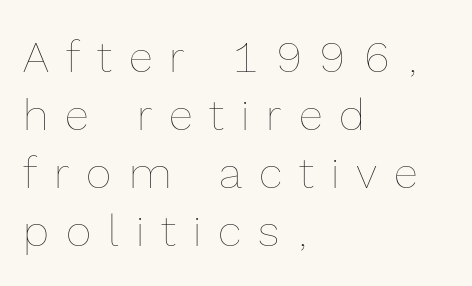
Q: Is the text bold? A: No.
Q: Is the text italic (slanted)? A: No, it is upright.
Q: Is the text underlined? A: No.
Q: How is the paragraph aligned? A: Left-aligned.
Q: Is the spacing between letters normal or unusually wide? A: Unusually wide.
Q: Is the spacing between lines tight, normal or loose? A: Normal.
Q: Width (condensed, normal, or wide)? A: Normal.
Q: x-height? A: Medium.
Q: Monospaced? A: No.
